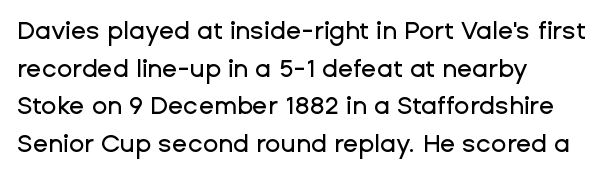
{"italic": "no", "underline": "no", "align": "left", "line_spacing": "normal", "line_spacing_ratio": 1.51, "letter_spacing": "normal", "letter_spacing_em": 0.0, "glyph_px": 25}
